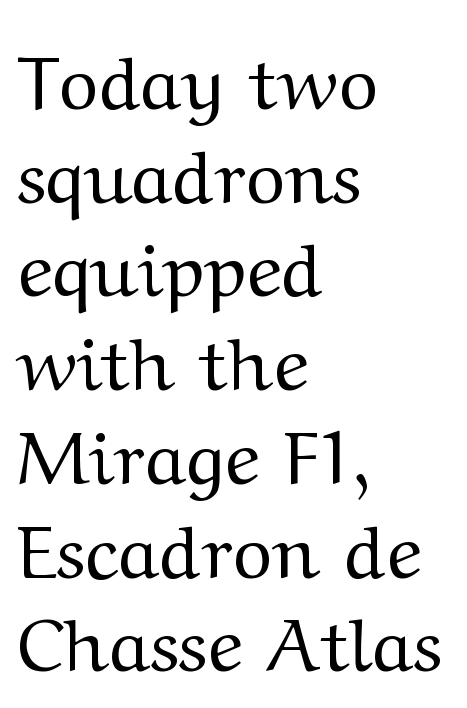
Q: Is the text bold? A: No.
Q: Is the text italic (slanted)? A: No, it is upright.
Q: Is the typeface a serif or a sans-serif typeface? A: Serif.
Q: Is the text underlined? A: No.
Q: How is the paragraph aligned? A: Left-aligned.
Q: Is the spacing between letters normal or unusually wide? A: Normal.
Q: Is the spacing between lines tight, normal or loose? A: Normal.
Q: Width (condensed, normal, or wide)? A: Wide.
Q: Stroke contrast? A: Medium.
Q: x-height? A: Medium.
Q: Monospaced? A: No.
